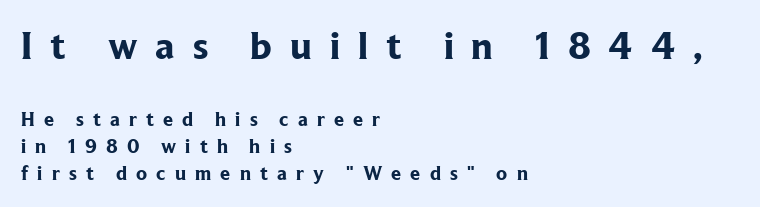
The image shows 39 px bold serif type, upright; set left-aligned, normal line spacing (1.37x), unusually wide letter spacing (+0.46 em), not underlined; the first (top) block is 1.95x larger; low stroke contrast and a medium x-height.
